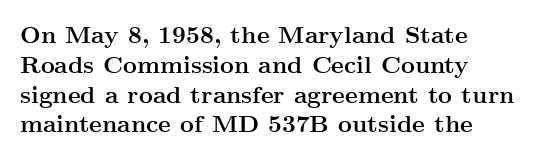
{"italic": "no", "bold": "yes", "underline": "no", "align": "left", "line_spacing_ratio": 1.24, "letter_spacing": "normal", "letter_spacing_em": 0.0, "glyph_px": 24}
